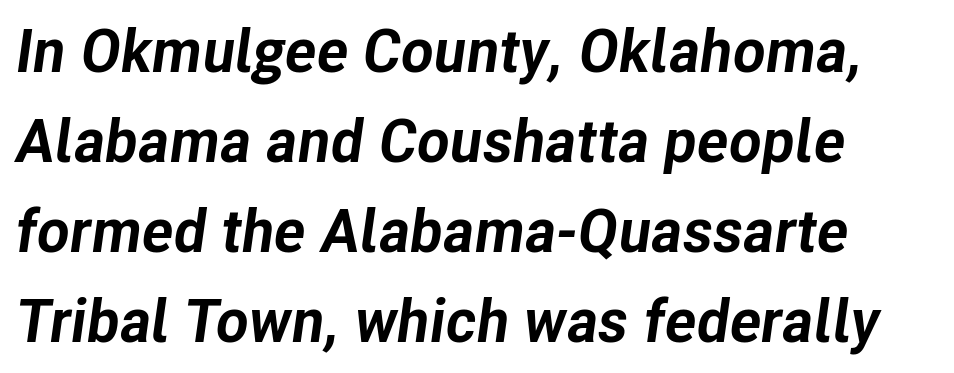
Q: Is the text bold? A: Yes.
Q: Is the text italic (slanted)? A: Yes, it leans right by about 8 degrees.
Q: Is the text underlined? A: No.
Q: How is the paragraph aligned? A: Left-aligned.
Q: Is the spacing between letters normal or unusually wide? A: Normal.
Q: Is the spacing between lines tight, normal or loose? A: Normal.
Q: Width (condensed, normal, or wide)? A: Normal.
Q: Stroke contrast? A: Low.
Q: x-height? A: Medium.
Q: Monospaced? A: No.
